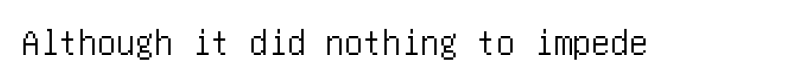
The image shows 38 px condensed sans-serif type, upright; set normal letter spacing, not underlined; low stroke contrast and a large x-height.
